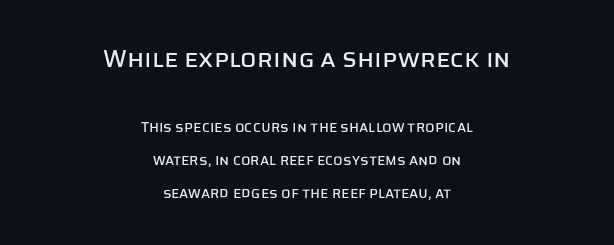
Q: Is the text italic (slanted)? A: No, it is upright.
Q: Is the text underlined? A: No.
Q: How is the paragraph aligned? A: Centered.
Q: Is the spacing between letters normal or unusually wide? A: Normal.
Q: Is the spacing between lines tight, normal or loose? A: Loose.
Q: Which block of text is set in a larger size, the first (top) or the second (bottom)? A: The first (top) one.
